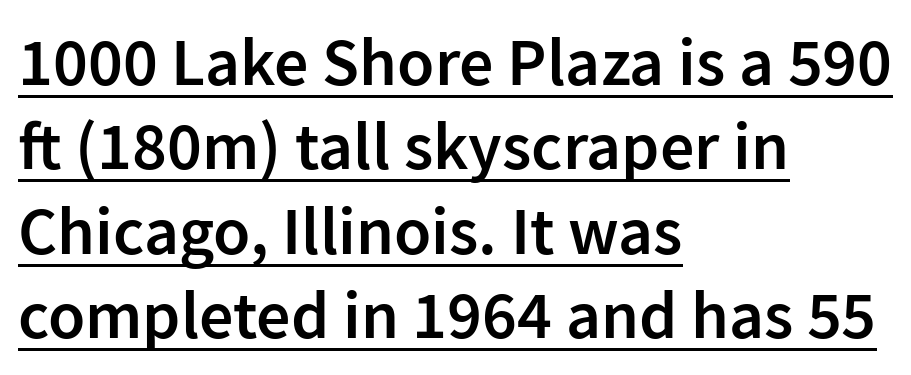
A continuous stroke trails under the words, as in a hyperlink. Line beginnings align vertically; line endings do not. The passage shown is typed in a proportional face where columns would drift. The horizontal fit of the characters is conventional and even. This is sans-serif lettering, the kind often seen on screens and signage.
